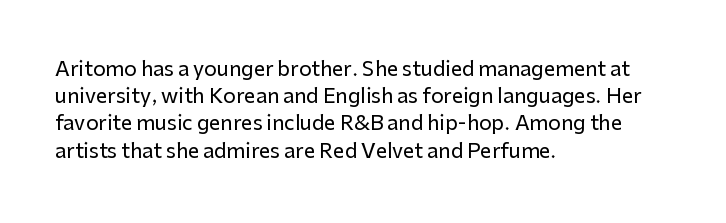
Q: Is the text italic (slanted)? A: No, it is upright.
Q: Is the text underlined? A: No.
Q: How is the paragraph aligned? A: Left-aligned.
Q: Is the spacing between letters normal or unusually wide? A: Normal.
Q: Is the spacing between lines tight, normal or loose? A: Normal.
